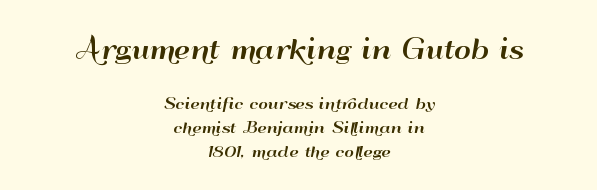
{"underline": "no", "align": "center", "line_spacing": "normal", "line_spacing_ratio": 1.61, "letter_spacing": "normal", "letter_spacing_em": 0.0, "larger_block": "first", "size_ratio": 1.73, "glyph_px": 26}
